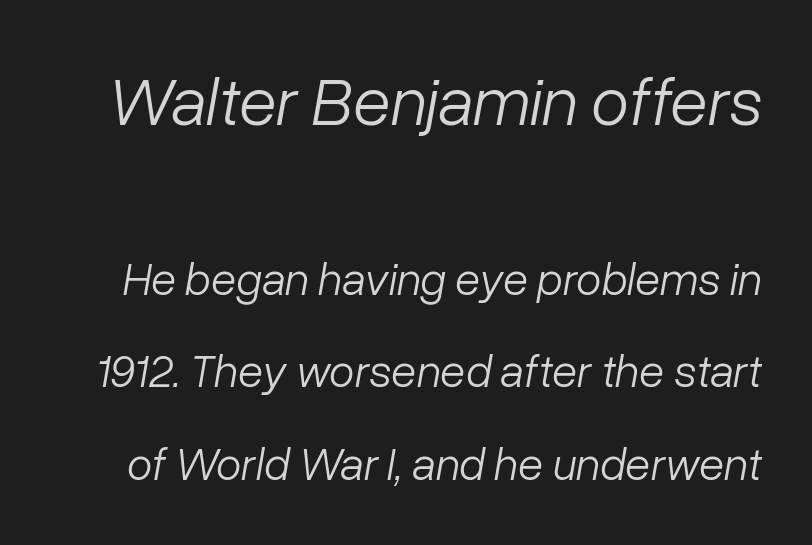
Spacing verdict: proportional, widths tailored to each character. Descenders are the only things crossing below the line. You could fit nearly another row in the gap between these rows. These two chunks differ in scale, with the top chunk taking the larger measure. No extra tracking has been applied to these lines.
